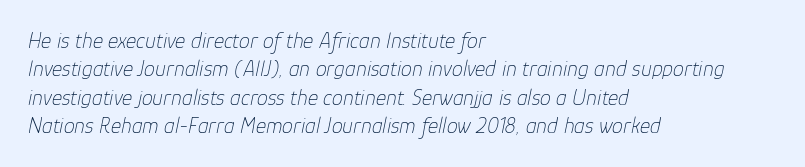
Quick note: italic. This block has exactly the height ordinary leading produces. Casual observation: everything's shoved over to the left. Observe the ordinary spacing: letters are neighbours, not strangers. Bare-footed words on every line. Stem width sits at or under what a default text font uses.
